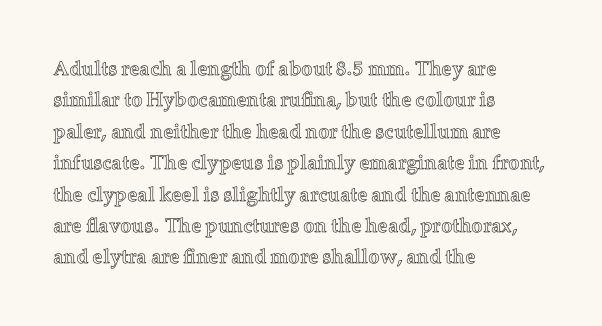
{"italic": "no", "underline": "no", "align": "left", "line_spacing": "normal", "line_spacing_ratio": 1.57, "letter_spacing": "normal", "letter_spacing_em": 0.0, "glyph_px": 20}
